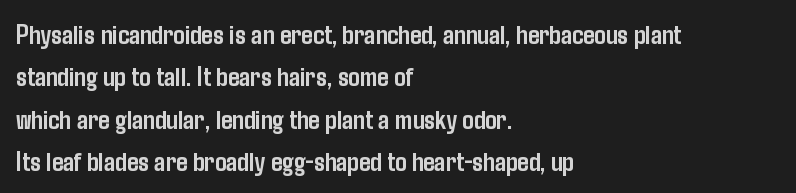
The gap between lines stays unmarked. Unlike italic type, these characters show no tilt at all. This sample uses plain, unmodified letter spacing. You can tell from the bare stems that sans-serif type was used.
